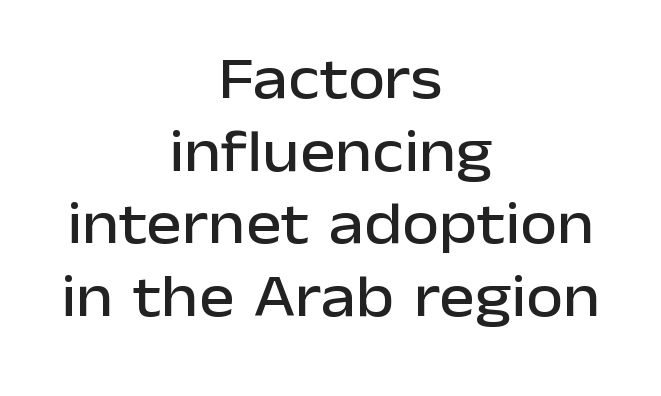
{"serif": "no", "italic": "no", "width": "normal", "stroke_contrast": "low", "x_height": "medium", "monospaced": "no", "underline": "no", "align": "center", "line_spacing_ratio": 1.21, "letter_spacing": "normal", "letter_spacing_em": 0.0, "glyph_px": 60}
